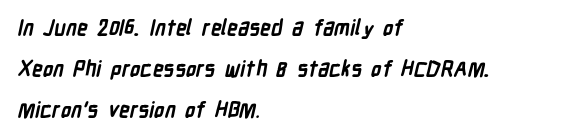
Every row of glyphs begins at an identical x-position on the left. Strong, thick strokes mark this as bold type. Is the letter spacing exaggerated? No — it looks like the ordinary default. Summary of vertical rhythm: relaxed, with wide interline spacing. Just letters on the line, the space beneath them empty.
